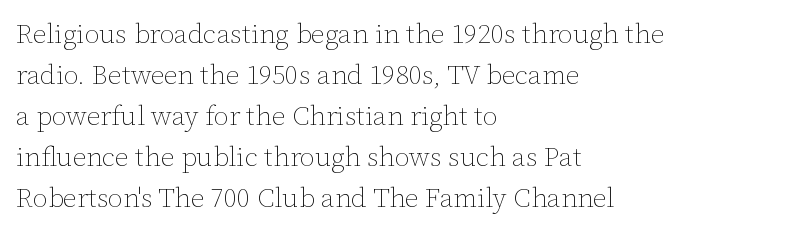
The image shows 27 px text type, upright; set left-aligned, normal line spacing (1.52x), normal letter spacing, not underlined.
